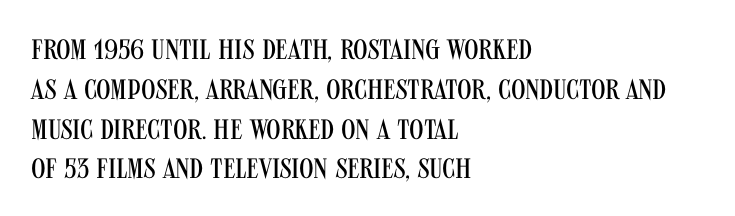
Notice how descenders clear the ascenders below comfortably — that's standard leading. The lines are quadded left. Is the letter spacing exaggerated? No — it looks like the ordinary default. This is the regular roman posture of the typeface. The font is comparable to plain body text, perhaps lighter.
